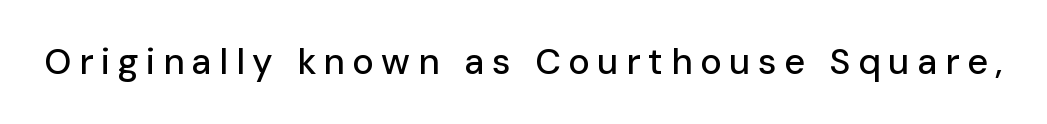
{"serif": "no", "italic": "no", "width": "normal", "stroke_contrast": "low", "x_height": "medium", "monospaced": "no", "underline": "no", "letter_spacing": "wide", "letter_spacing_em": 0.21, "glyph_px": 36}
